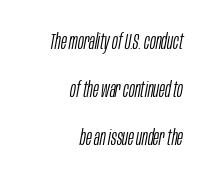
Q: Is the text bold? A: No.
Q: Is the text italic (slanted)? A: Yes, it leans right by about 10 degrees.
Q: Is the text underlined? A: No.
Q: How is the paragraph aligned? A: Right-aligned.
Q: Is the spacing between letters normal or unusually wide? A: Normal.
Q: Is the spacing between lines tight, normal or loose? A: Loose.
